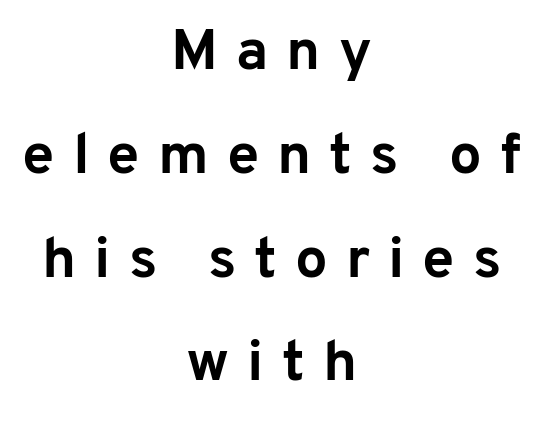
Q: Is the text bold? A: Yes.
Q: Is the text italic (slanted)? A: No, it is upright.
Q: Is the typeface a serif or a sans-serif typeface? A: Sans-serif.
Q: Is the text underlined? A: No.
Q: How is the paragraph aligned? A: Centered.
Q: Is the spacing between letters normal or unusually wide? A: Unusually wide.
Q: Width (condensed, normal, or wide)? A: Normal.
Q: Stroke contrast? A: Low.
Q: x-height? A: Medium.
Q: Monospaced? A: No.
